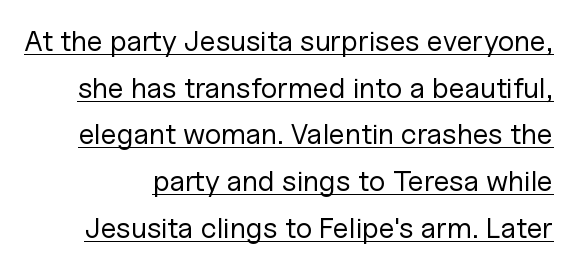
Nope, no serifs anywhere on these letters. The axis of the letterforms is exactly vertical. The letterforms sit shoulder to shoulder at normal distance. Bold? No — there's no thickening of the strokes. Is this a fixed-width face? No — the glyphs have proportional, varying widths. How would I describe the line gaps? Plain and ordinary.
